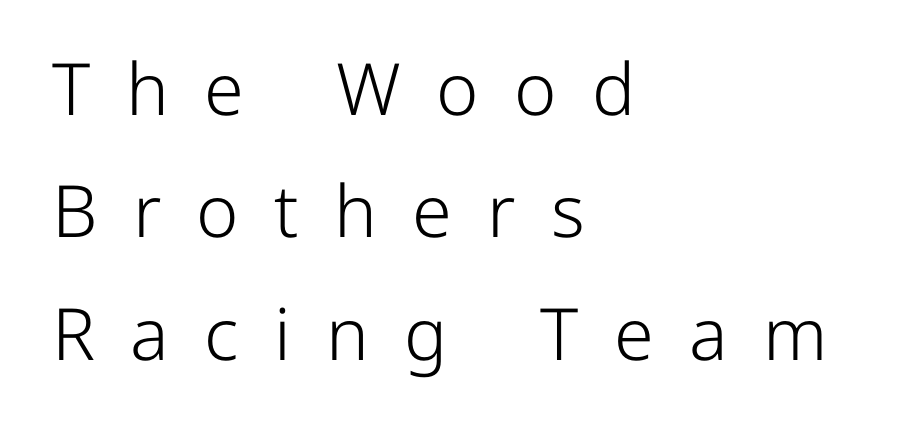
The image shows 72 px light sans-serif type, upright; set left-aligned, normal line spacing (1.7x), unusually wide letter spacing (+0.49 em), not underlined; low stroke contrast and a medium x-height.
